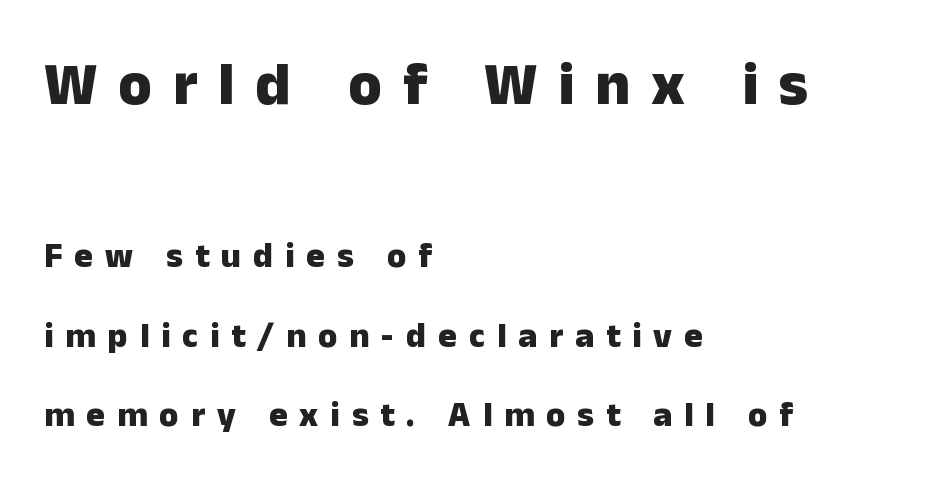
{"serif": "no", "italic": "no", "bold": "yes", "weight": "heavy", "width": "normal", "stroke_contrast": "low", "x_height": "medium", "monospaced": "no", "underline": "no", "align": "left", "line_spacing": "loose", "line_spacing_ratio": 2.28, "letter_spacing": "wide", "letter_spacing_em": 0.34, "larger_block": "first", "size_ratio": 1.74, "glyph_px": 61}
